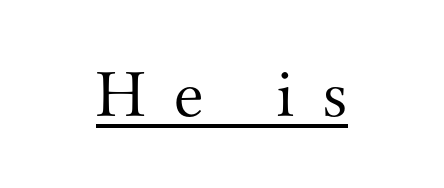
{"serif": "yes", "italic": "no", "bold": "no", "weight": "light", "width": "normal", "stroke_contrast": "medium", "x_height": "small", "monospaced": "no", "underline": "yes", "letter_spacing": "wide", "letter_spacing_em": 0.41, "glyph_px": 68}
